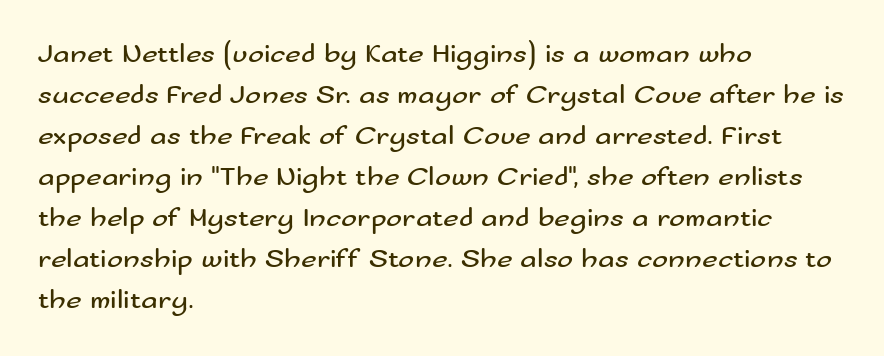
Q: Is the text bold? A: No.
Q: Is the text italic (slanted)? A: No, it is upright.
Q: Is the text underlined? A: No.
Q: How is the paragraph aligned? A: Left-aligned.
Q: Is the spacing between letters normal or unusually wide? A: Normal.
Q: Is the spacing between lines tight, normal or loose? A: Normal.
